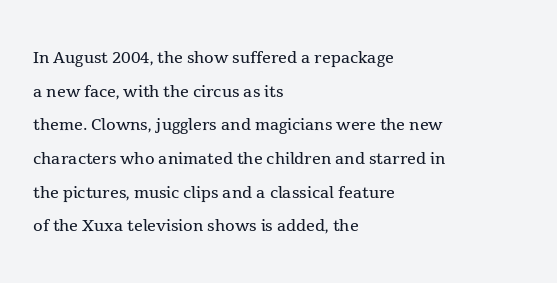
The image shows 22 px text type, upright; set left-aligned, normal line spacing (1.53x), normal letter spacing, not underlined.
